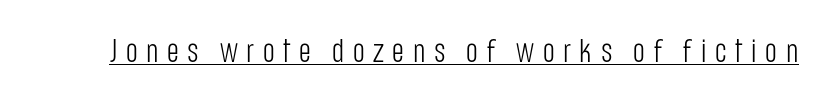
{"serif": "no", "italic": "no", "bold": "no", "weight": "light", "width": "condensed", "stroke_contrast": "low", "x_height": "large", "monospaced": "no", "underline": "yes", "letter_spacing": "wide", "letter_spacing_em": 0.27, "glyph_px": 32}
